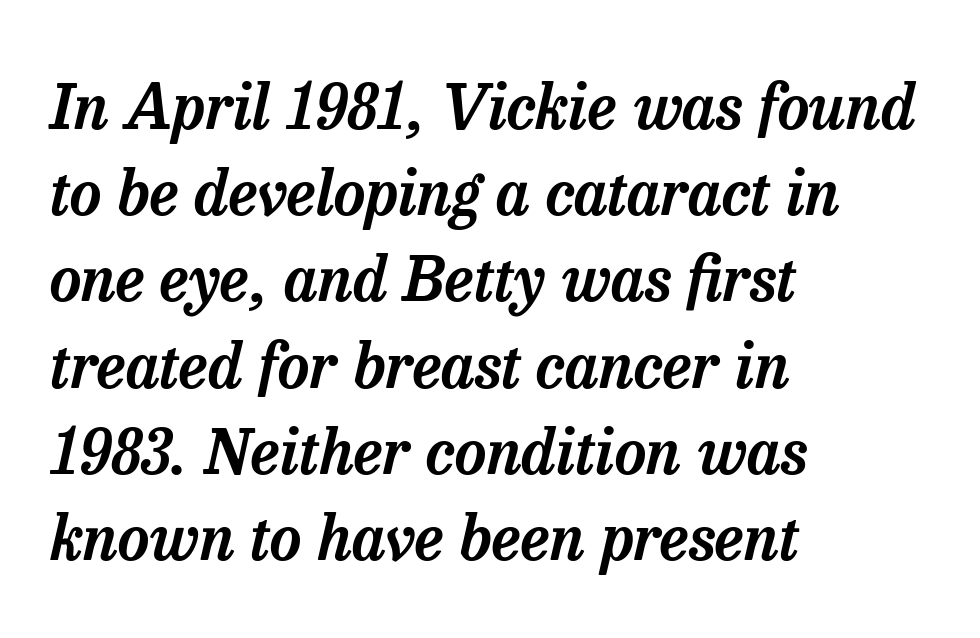
Nothing unusual about the tracking: characters are spaced as the font intends. Descender tails drop into unmarked territory. This sample uses an oblique cut, with every glyph tilted off the vertical. The paragraph shown leans on its left margin. The designer went with a serif here, giving each stem small feet. This sample has the flowing, uneven cadence of proportional lettering.
